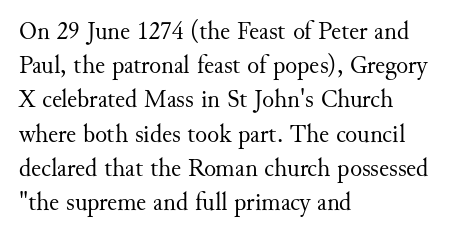
{"italic": "no", "bold": "no", "underline": "no", "align": "left", "line_spacing": "normal", "line_spacing_ratio": 1.37, "letter_spacing": "normal", "letter_spacing_em": 0.0, "glyph_px": 25}
